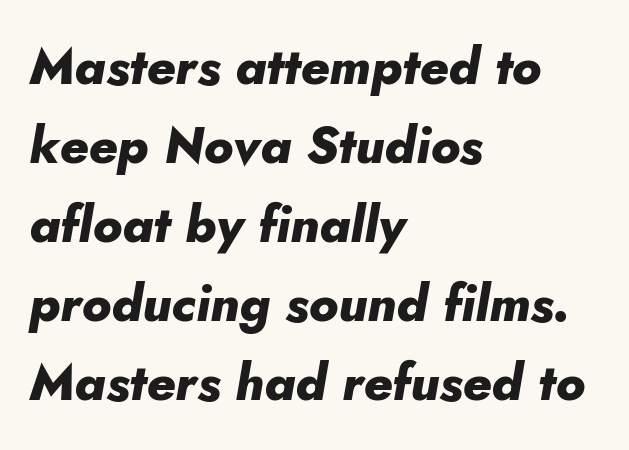
Q: Is the text bold? A: Yes.
Q: Is the text italic (slanted)? A: Yes, it leans right by about 5 degrees.
Q: Is the text underlined? A: No.
Q: How is the paragraph aligned? A: Left-aligned.
Q: Is the spacing between letters normal or unusually wide? A: Normal.
Q: Is the spacing between lines tight, normal or loose? A: Normal.
Q: Width (condensed, normal, or wide)? A: Normal.
Q: Stroke contrast? A: Low.
Q: x-height? A: Small.
Q: Monospaced? A: No.
